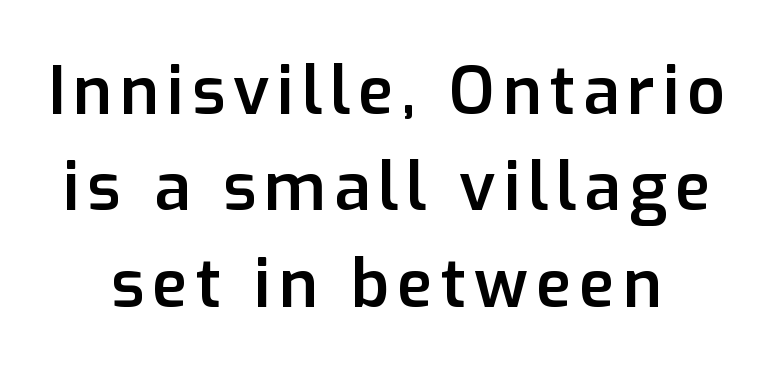
{"serif": "no", "italic": "no", "bold": "semi", "weight": "semibold", "width": "normal", "stroke_contrast": "low", "x_height": "medium", "monospaced": "no", "underline": "no", "line_spacing": "normal", "line_spacing_ratio": 1.46, "glyph_px": 66}
